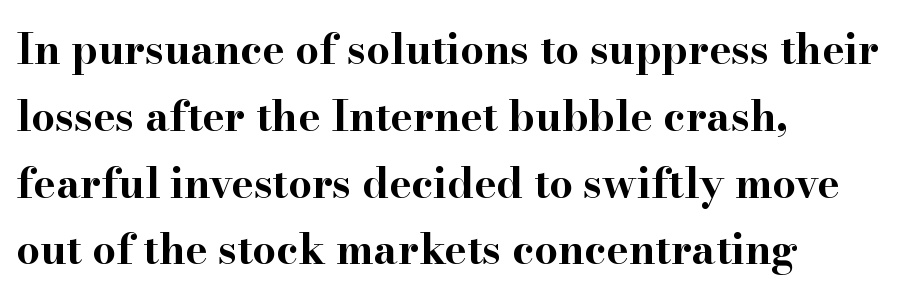
The image shows 42 px bold, wide serif type, upright; set left-aligned, normal line spacing (1.59x), normal letter spacing, not underlined; high stroke contrast and a small x-height.
